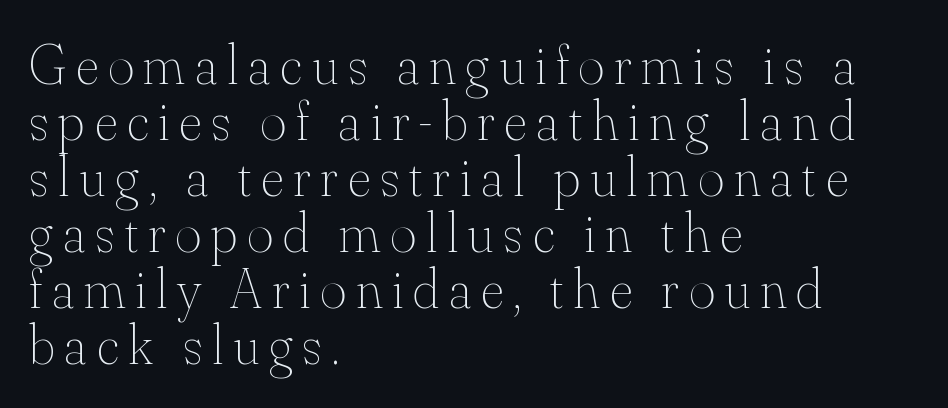
Q: Is the text bold? A: No.
Q: Is the text italic (slanted)? A: No, it is upright.
Q: Is the text underlined? A: No.
Q: How is the paragraph aligned? A: Left-aligned.
Q: Is the spacing between lines tight, normal or loose? A: Tight.
Q: Width (condensed, normal, or wide)? A: Normal.
Q: Stroke contrast? A: Medium.
Q: x-height? A: Small.
Q: Monospaced? A: No.
